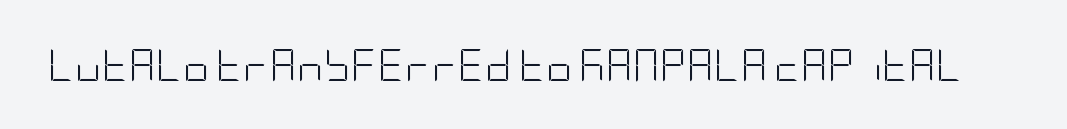
Q: Is the text bold? A: No.
Q: Is the text italic (slanted)? A: No, it is upright.
Q: Is the typeface a serif or a sans-serif typeface? A: Sans-serif.
Q: Is the text underlined? A: No.
Q: Is the spacing between letters normal or unusually wide? A: Normal.
Q: Width (condensed, normal, or wide)? A: Condensed.
Q: Stroke contrast? A: Low.
Q: x-height? A: Large.
